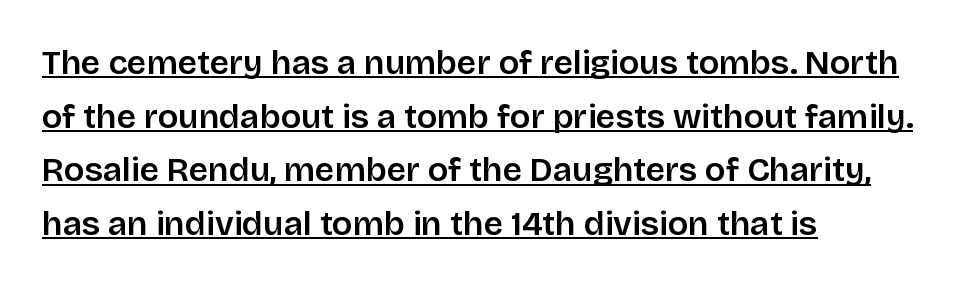
Q: Is the text bold? A: Semi-bold.
Q: Is the text italic (slanted)? A: No, it is upright.
Q: Is the typeface a serif or a sans-serif typeface? A: Sans-serif.
Q: Is the text underlined? A: Yes.
Q: How is the paragraph aligned? A: Left-aligned.
Q: Is the spacing between letters normal or unusually wide? A: Normal.
Q: Is the spacing between lines tight, normal or loose? A: Normal.
Q: Width (condensed, normal, or wide)? A: Normal.
Q: Stroke contrast? A: Low.
Q: x-height? A: Large.
Q: Monospaced? A: No.
